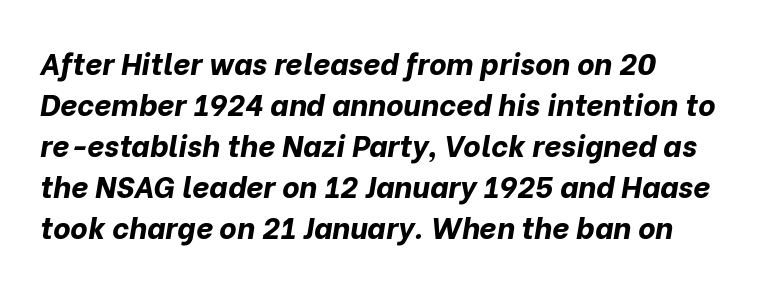
Vertical spacing — default. This sample uses an oblique cut, with every glyph tilted off the vertical. The face used here has the dense, thick strokes of a bold. The glyphs are unaccompanied by any horizontal stroke below them. The rendering keeps characters at their native spacing.
